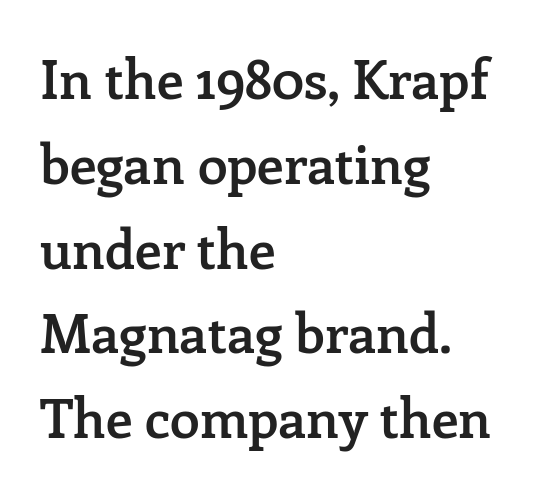
{"serif": "yes", "italic": "no", "bold": "semi", "weight": "semibold", "width": "normal", "stroke_contrast": "low", "x_height": "medium", "monospaced": "no", "underline": "no", "align": "left", "line_spacing": "normal", "line_spacing_ratio": 1.57, "letter_spacing": "normal", "letter_spacing_em": 0.0, "glyph_px": 54}
